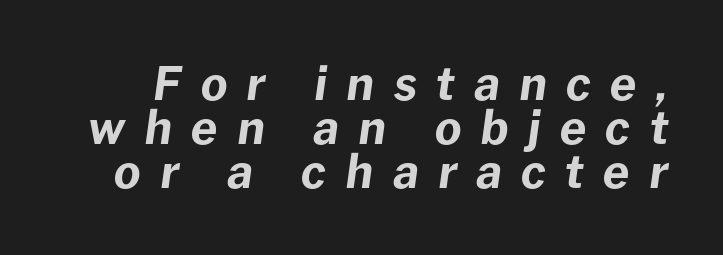
The image shows 46 px bold type, italic (leaning right); set tight line spacing (0.96x), unusually wide letter spacing (+0.42 em), not underlined; low stroke contrast and a medium x-height.
